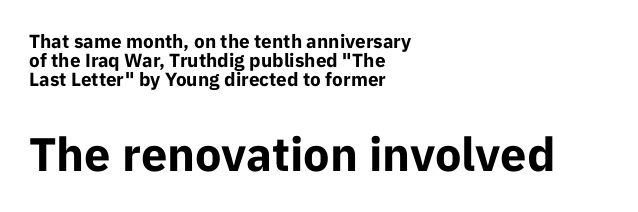
Q: Is the text bold? A: Yes.
Q: Is the text italic (slanted)? A: No, it is upright.
Q: Is the typeface a serif or a sans-serif typeface? A: Sans-serif.
Q: Is the text underlined? A: No.
Q: How is the paragraph aligned? A: Left-aligned.
Q: Is the spacing between letters normal or unusually wide? A: Normal.
Q: Is the spacing between lines tight, normal or loose? A: Tight.
Q: Which block of text is set in a larger size, the first (top) or the second (bottom)? A: The second (bottom) one.
Q: Width (condensed, normal, or wide)? A: Normal.
Q: Stroke contrast? A: Low.
Q: x-height? A: Medium.
Q: Monospaced? A: No.
